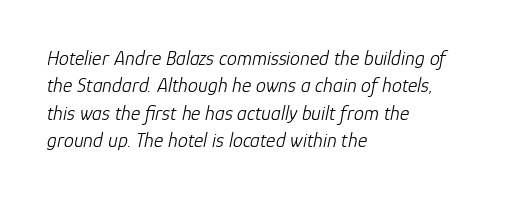
Q: Is the text bold? A: No.
Q: Is the text italic (slanted)? A: Yes, it leans right by about 12 degrees.
Q: Is the text underlined? A: No.
Q: How is the paragraph aligned? A: Left-aligned.
Q: Is the spacing between letters normal or unusually wide? A: Normal.
Q: Is the spacing between lines tight, normal or loose? A: Normal.
